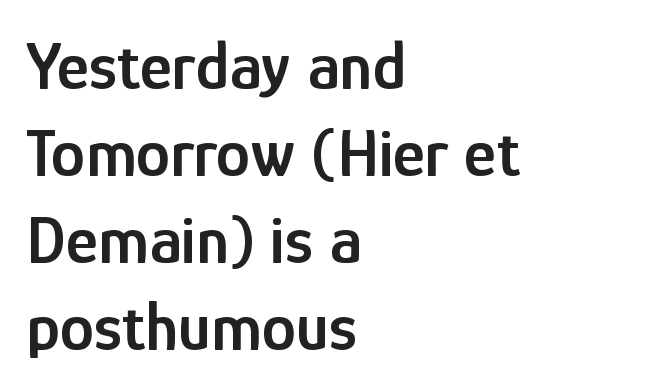
Q: Is the text bold? A: Semi-bold.
Q: Is the text italic (slanted)? A: No, it is upright.
Q: Is the typeface a serif or a sans-serif typeface? A: Sans-serif.
Q: Is the text underlined? A: No.
Q: How is the paragraph aligned? A: Left-aligned.
Q: Is the spacing between letters normal or unusually wide? A: Normal.
Q: Is the spacing between lines tight, normal or loose? A: Normal.
Q: Width (condensed, normal, or wide)? A: Condensed.
Q: Stroke contrast? A: Low.
Q: x-height? A: Medium.
Q: Monospaced? A: No.
